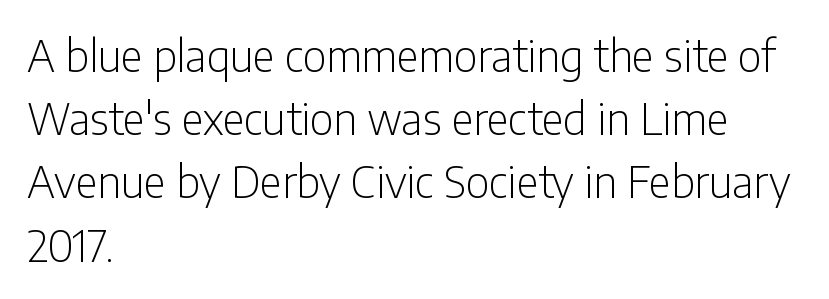
The image shows 43 px light, condensed sans-serif type, upright; set left-aligned, normal line spacing (1.47x), normal letter spacing, not underlined; low stroke contrast and a medium x-height.
